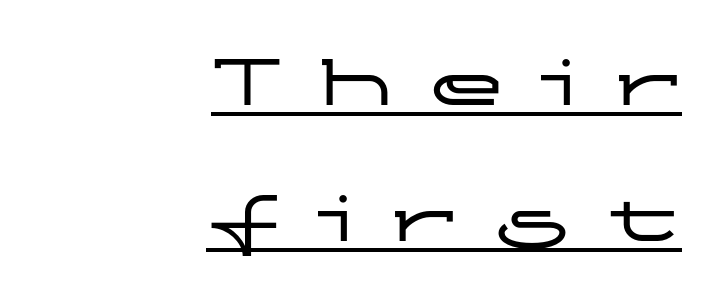
{"serif": "no", "italic": "no", "width": "wide", "stroke_contrast": "low", "x_height": "medium", "monospaced": "no", "underline": "yes", "align": "right", "line_spacing_ratio": 1.79, "letter_spacing": "wide", "letter_spacing_em": 0.48, "glyph_px": 76}
